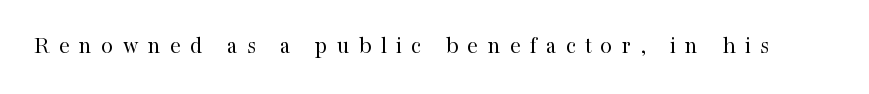
{"italic": "no", "bold": "no", "underline": "no", "letter_spacing": "wide", "letter_spacing_em": 0.36, "glyph_px": 25}
